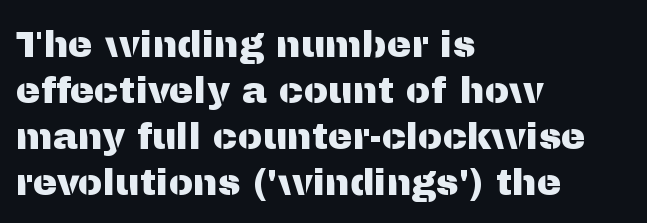
Q: Is the text italic (slanted)? A: No, it is upright.
Q: Is the typeface a serif or a sans-serif typeface? A: Sans-serif.
Q: Is the text underlined? A: No.
Q: How is the paragraph aligned? A: Left-aligned.
Q: Is the spacing between letters normal or unusually wide? A: Normal.
Q: Width (condensed, normal, or wide)? A: Normal.
Q: Stroke contrast? A: Medium.
Q: x-height? A: Medium.
Q: Monospaced? A: No.
